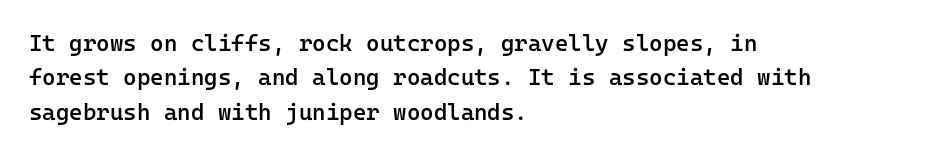
The sample has been set in demibold, a notch under bold. Students, observe: this is what conventionally led text looks like. All the whitespace from short lines collects on the right. Descenders are the only things crossing below the line.
